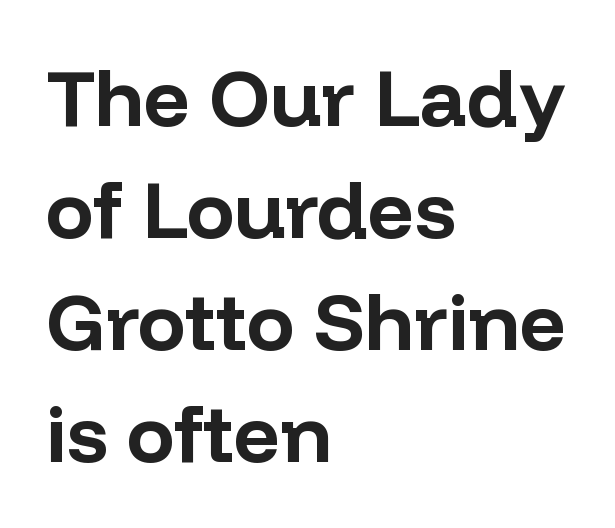
Q: Is the text bold? A: Yes.
Q: Is the text italic (slanted)? A: No, it is upright.
Q: Is the typeface a serif or a sans-serif typeface? A: Sans-serif.
Q: Is the text underlined? A: No.
Q: How is the paragraph aligned? A: Left-aligned.
Q: Is the spacing between letters normal or unusually wide? A: Normal.
Q: Is the spacing between lines tight, normal or loose? A: Normal.
Q: Width (condensed, normal, or wide)? A: Normal.
Q: Stroke contrast? A: Low.
Q: x-height? A: Medium.
Q: Monospaced? A: No.
